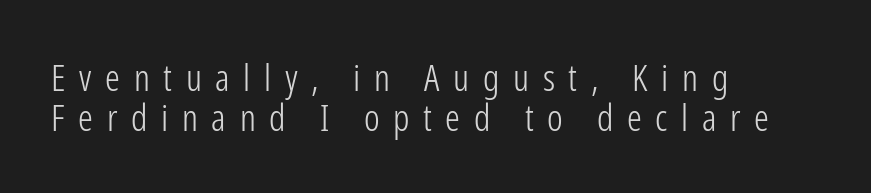
The image shows 37 px light, condensed sans-serif type, upright; set left-aligned, tight line spacing (1.08x), unusually wide letter spacing (+0.37 em), not underlined; low stroke contrast and a medium x-height.
